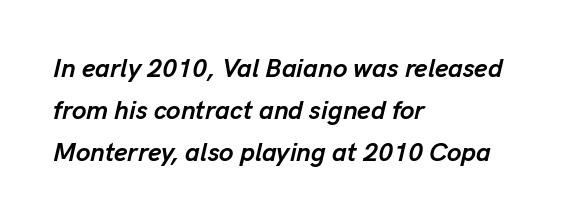
The image shows 26 px bold type, italic (leaning right); set left-aligned, normal line spacing (1.62x), normal letter spacing, not underlined.
